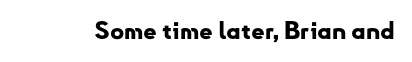
What stands out about the letter spacing? Nothing — it is the standard amount. Upright lettering throughout. Bold? Absolutely — the strokes are thick and heavy. The glyphs are unaccompanied by any horizontal stroke below them.
